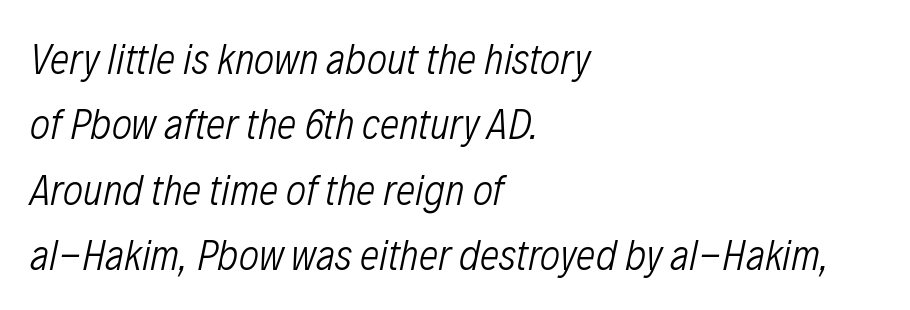
Q: Is the text bold? A: No.
Q: Is the text italic (slanted)? A: Yes, it leans right by about 12 degrees.
Q: Is the text underlined? A: No.
Q: How is the paragraph aligned? A: Left-aligned.
Q: Is the spacing between letters normal or unusually wide? A: Normal.
Q: Is the spacing between lines tight, normal or loose? A: Normal.
Q: Width (condensed, normal, or wide)? A: Condensed.
Q: Stroke contrast? A: Low.
Q: x-height? A: Medium.
Q: Monospaced? A: No.
